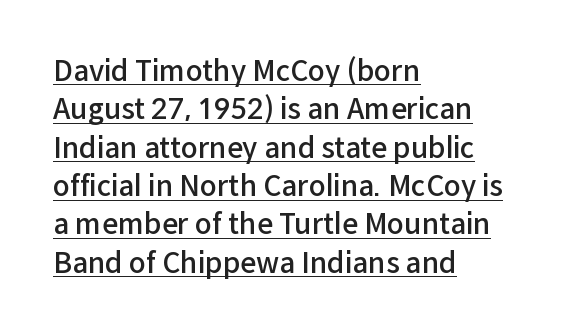
If you drew a line through each stem, it would be perfectly vertical. Moderately thickened strokes mark this as semibold type. Notice how the passage keeps a crisp vertical edge on the left only. The sample's only ornament is a line tracing under the words. The passage shown is typed in a proportional face where columns would drift.
